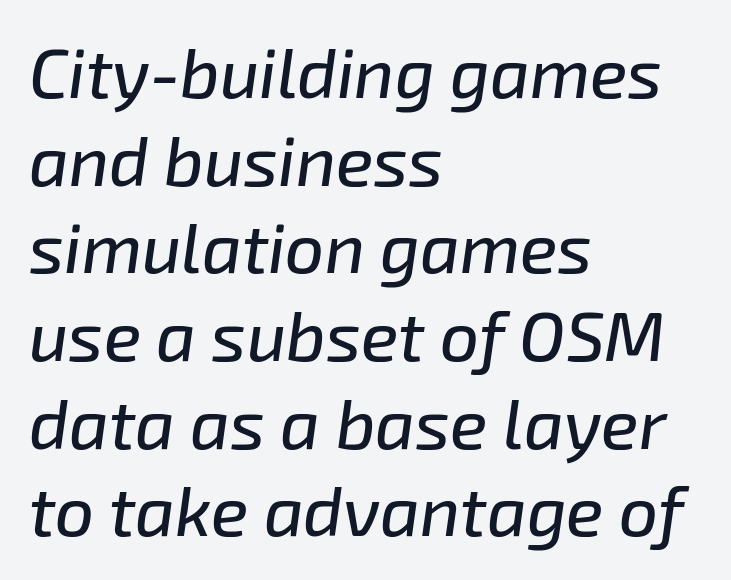
The image shows 69 px text type, italic (leaning right); set left-aligned, normal line spacing (1.27x), normal letter spacing, not underlined; low stroke contrast and a medium x-height.
